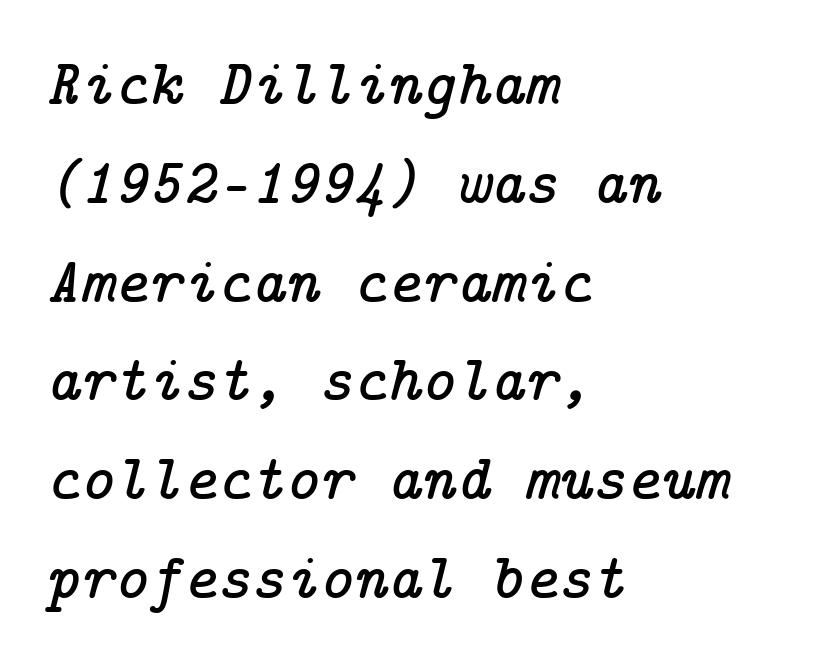
{"serif": "yes", "italic": "yes", "lean": "right", "slant_degrees": 14, "width": "normal", "stroke_contrast": "low", "x_height": "medium", "underline": "no", "align": "left", "line_spacing": "normal", "line_spacing_ratio": 1.52, "letter_spacing": "normal", "letter_spacing_em": 0.0, "glyph_px": 65}
